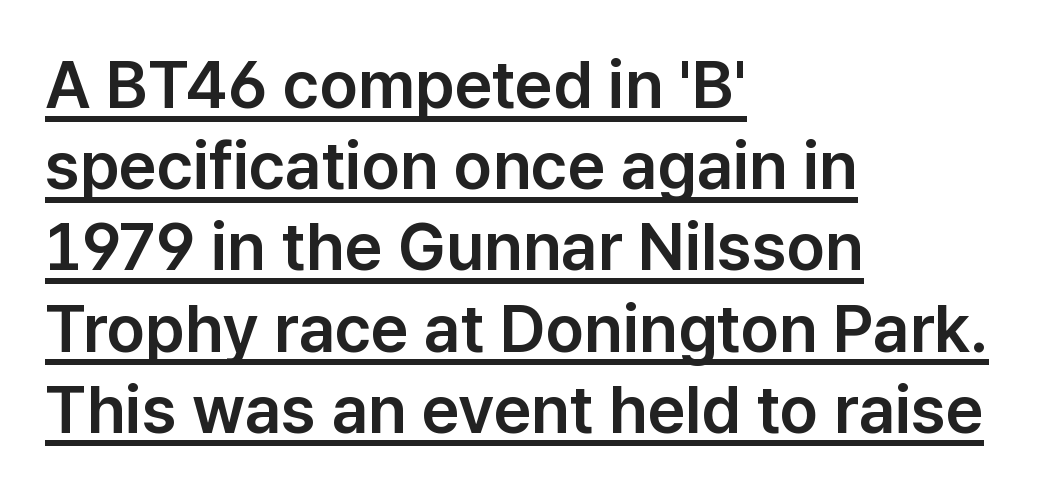
The setting favours the left margin, as ordinary paragraphs usually do. The characters display no serif detailing; their extremities are plain. A typographer would call this underscored text. Compared with typical body copy, the letter spacing here is the same. The letters advance in unequal steps, a hallmark of proportional type. The font's upright variant was chosen for this text.
